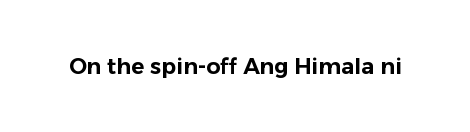
The image shows 22 px text type, upright; set normal letter spacing, not underlined.
